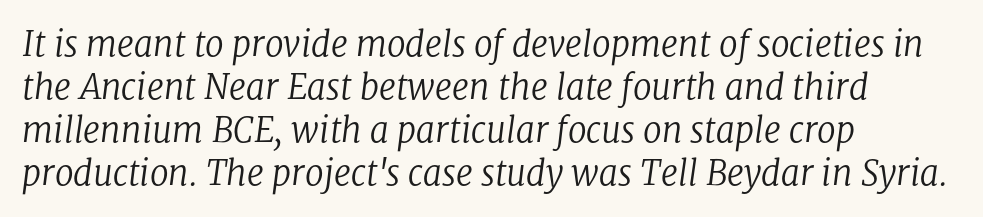
{"serif": "yes", "italic": "yes", "lean": "right", "slant_degrees": 8, "bold": "no", "weight": "regular", "width": "normal", "stroke_contrast": "low", "x_height": "medium", "monospaced": "no", "underline": "no", "align": "left", "line_spacing": "normal", "line_spacing_ratio": 1.26, "letter_spacing": "normal", "letter_spacing_em": 0.0, "glyph_px": 34}
